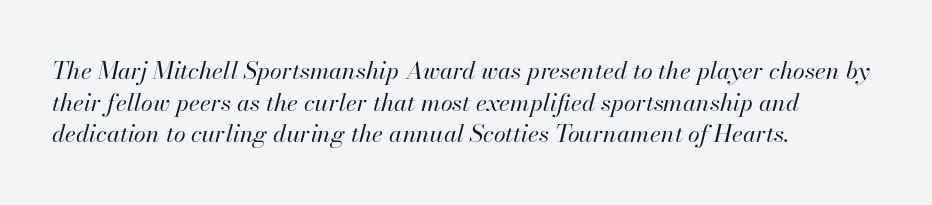
The image shows 24 px text type, italic (leaning right); set left-aligned, normal line spacing (1.32x), normal letter spacing, not underlined.
